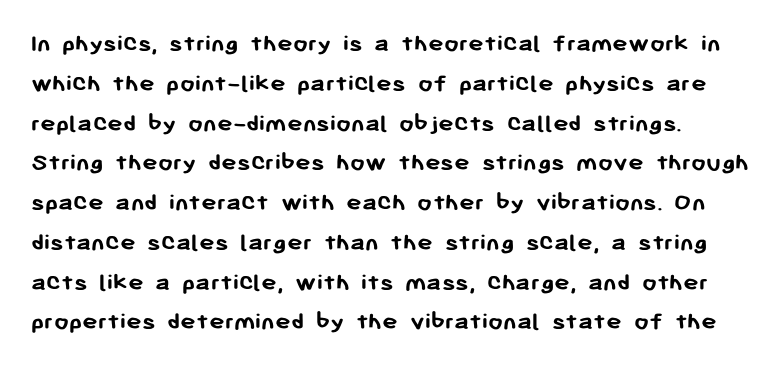
Q: Is the text bold? A: Yes.
Q: Is the text italic (slanted)? A: No, it is upright.
Q: Is the text underlined? A: No.
Q: Is the spacing between letters normal or unusually wide? A: Normal.
Q: Is the spacing between lines tight, normal or loose? A: Normal.
